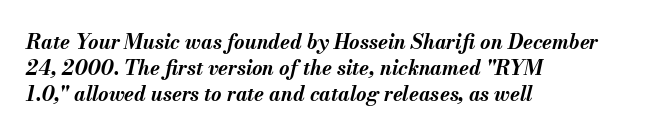
Q: Is the text bold? A: Yes.
Q: Is the text italic (slanted)? A: Yes, it leans right by about 13 degrees.
Q: Is the text underlined? A: No.
Q: How is the paragraph aligned? A: Left-aligned.
Q: Is the spacing between letters normal or unusually wide? A: Normal.
Q: Is the spacing between lines tight, normal or loose? A: Normal.
